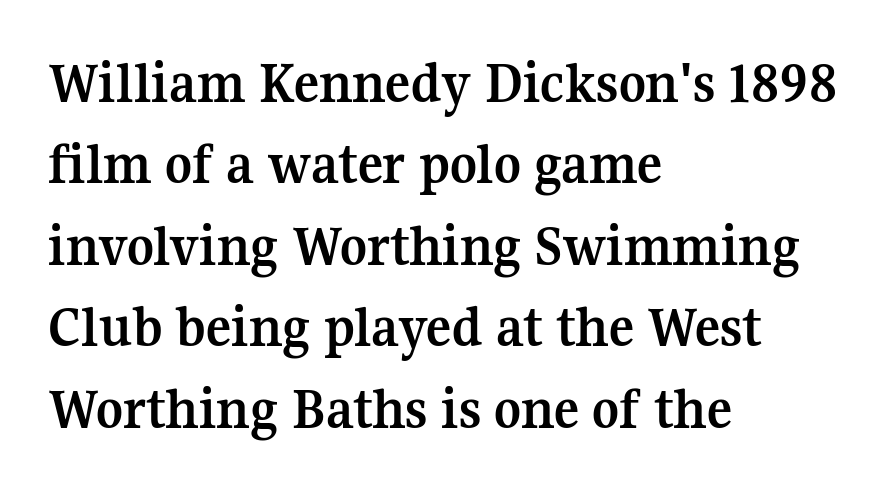
The string is rendered with underlining switched off. Characters follow at the spacing the type designer built in. You can tell from the footed stems that serif type was used. Notice how the stems are strictly vertical — no italics here.
